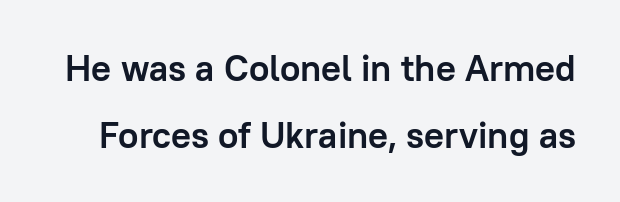
{"serif": "no", "italic": "no", "bold": "yes", "weight": "semibold", "width": "normal", "stroke_contrast": "low", "x_height": "medium", "monospaced": "no", "underline": "no", "line_spacing_ratio": 1.8, "letter_spacing": "normal", "letter_spacing_em": 0.0, "glyph_px": 37}
